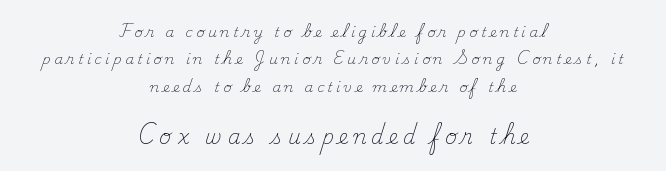
Q: Is the text bold? A: No.
Q: Is the text italic (slanted)? A: Yes.
Q: Is the text underlined? A: No.
Q: How is the paragraph aligned? A: Centered.
Q: Is the spacing between letters normal or unusually wide? A: Unusually wide.
Q: Is the spacing between lines tight, normal or loose? A: Loose.
Q: Which block of text is set in a larger size, the first (top) or the second (bottom)? A: The second (bottom) one.
